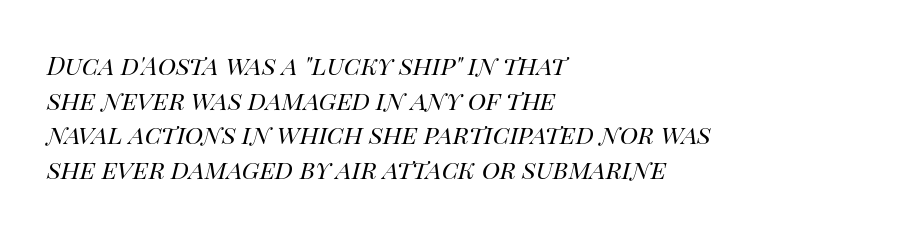
Q: Is the text bold? A: No.
Q: Is the text italic (slanted)? A: Yes, it leans right by about 14 degrees.
Q: Is the text underlined? A: No.
Q: How is the paragraph aligned? A: Left-aligned.
Q: Is the spacing between letters normal or unusually wide? A: Normal.
Q: Is the spacing between lines tight, normal or loose? A: Normal.
